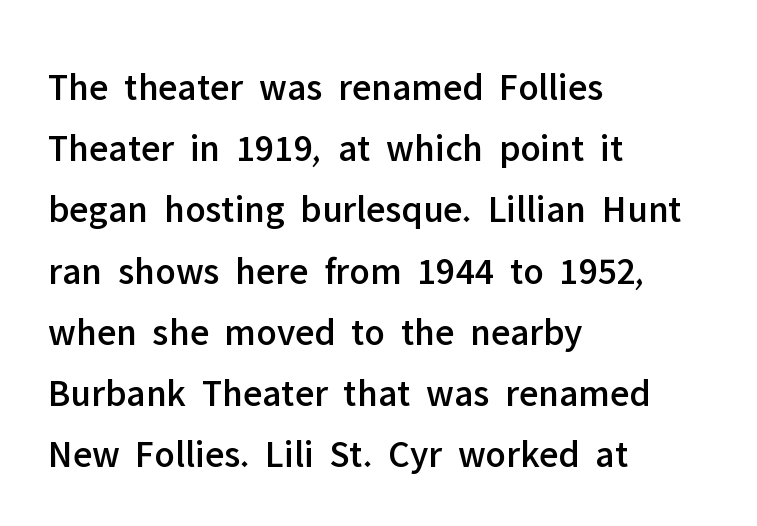
The tracking reads as untouched default to a designer's eye. Just letters on the line, the space beneath them empty. Each letter keeps its own natural width here, so spacing adapts to shape. The vertical gap from one line to the next is medium. Nothing sits at the stroke ends, so this counts as sans-serif.
